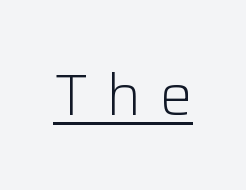
Heaviness? Minimal to ordinary, like unemphasized prose. Honestly, the underline is the first thing you notice here. The line texture is sparse and dotted thanks to wide tracking. It's the straight-up-and-down kind of type. Is this a sans? Yes — the strokes have no serifs.
